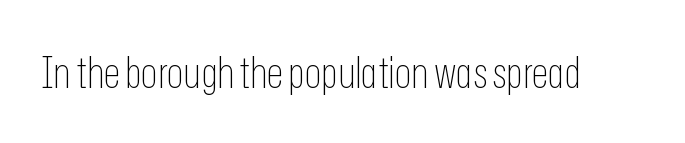
The image shows 43 px thin, condensed sans-serif type, upright; set normal letter spacing, not underlined; low stroke contrast and a medium x-height.
